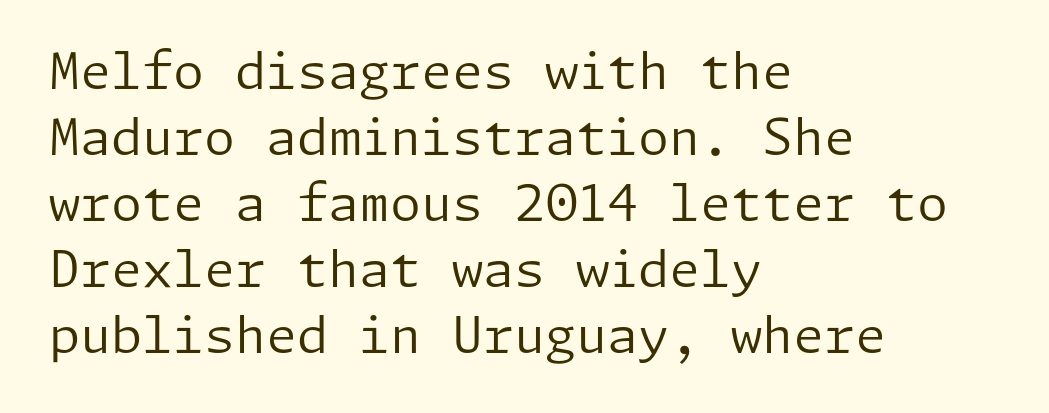
Q: Is the text bold? A: No.
Q: Is the text italic (slanted)? A: No, it is upright.
Q: Is the typeface a serif or a sans-serif typeface? A: Sans-serif.
Q: Is the text underlined? A: No.
Q: How is the paragraph aligned? A: Left-aligned.
Q: Is the spacing between letters normal or unusually wide? A: Normal.
Q: Is the spacing between lines tight, normal or loose? A: Normal.
Q: Width (condensed, normal, or wide)? A: Normal.
Q: Stroke contrast? A: Low.
Q: x-height? A: Medium.
